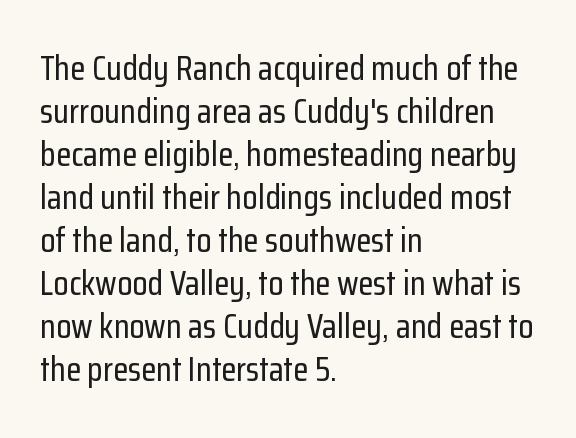
Q: Is the text italic (slanted)? A: No, it is upright.
Q: Is the typeface a serif or a sans-serif typeface? A: Sans-serif.
Q: Is the text underlined? A: No.
Q: How is the paragraph aligned? A: Left-aligned.
Q: Is the spacing between letters normal or unusually wide? A: Normal.
Q: Width (condensed, normal, or wide)? A: Condensed.
Q: Stroke contrast? A: Low.
Q: x-height? A: Medium.
Q: Monospaced? A: No.
